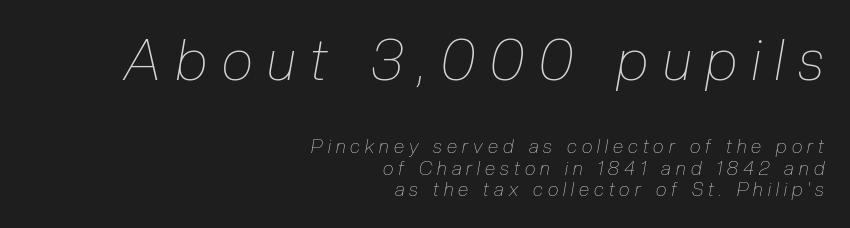
The image shows 56 px thin, condensed type, italic (leaning right); set right-aligned, tight line spacing (1.13x), unusually wide letter spacing (+0.27 em), not underlined; the first (top) block is 2.95x larger; low stroke contrast and a medium x-height.
